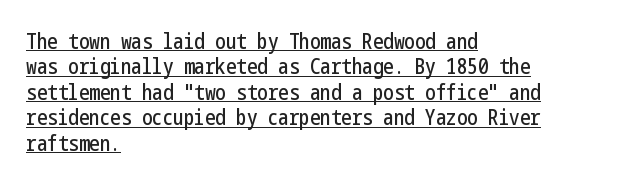
The image shows 21 px text type, upright; set left-aligned, line spacing 1.21x, normal letter spacing, underlined.
